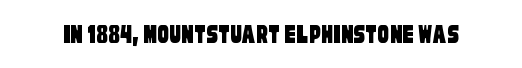
Q: Is the typeface a serif or a sans-serif typeface? A: Sans-serif.
Q: Is the text underlined? A: No.
Q: Is the spacing between letters normal or unusually wide? A: Normal.
Q: Width (condensed, normal, or wide)? A: Condensed.
Q: Stroke contrast? A: Low.
Q: x-height? A: Large.
Q: Monospaced? A: No.
